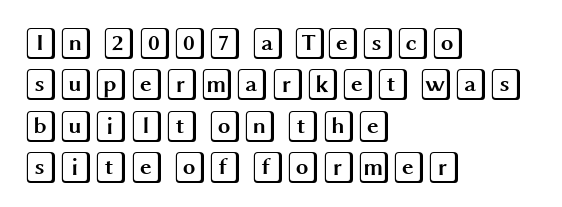
Q: Is the text italic (slanted)? A: No, it is upright.
Q: Is the text underlined? A: No.
Q: How is the paragraph aligned? A: Left-aligned.
Q: Is the spacing between letters normal or unusually wide? A: Normal.
Q: Is the spacing between lines tight, normal or loose? A: Normal.
Q: Width (condensed, normal, or wide)? A: Wide.
Q: x-height? A: Large.
